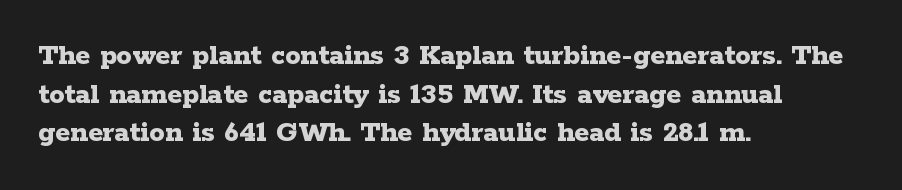
{"serif": "yes", "italic": "no", "bold": "yes", "weight": "bold", "width": "wide", "stroke_contrast": "low", "x_height": "medium", "monospaced": "no", "underline": "no", "align": "left", "line_spacing": "normal", "line_spacing_ratio": 1.25, "letter_spacing": "normal", "letter_spacing_em": 0.0, "glyph_px": 31}
